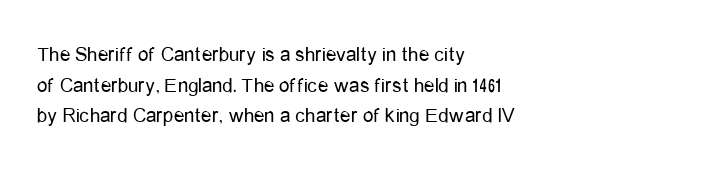
Q: Is the text bold? A: No.
Q: Is the text italic (slanted)? A: No, it is upright.
Q: Is the text underlined? A: No.
Q: How is the paragraph aligned? A: Left-aligned.
Q: Is the spacing between letters normal or unusually wide? A: Normal.
Q: Is the spacing between lines tight, normal or loose? A: Normal.
